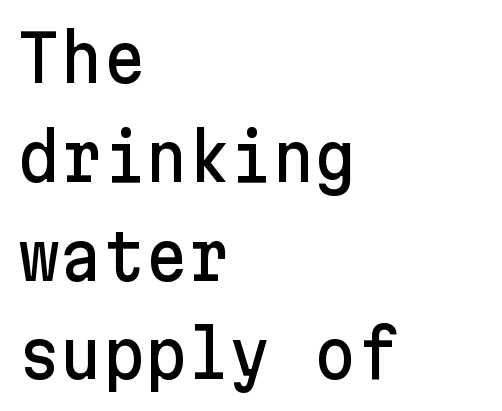
The image shows 65 px sans-serif type, upright; set left-aligned, normal line spacing (1.52x), normal letter spacing, not underlined; low stroke contrast and a medium x-height.
